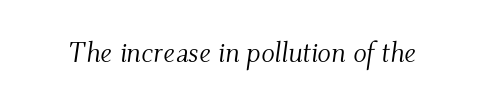
The image shows 28 px light serif type, italic (leaning right); set normal letter spacing, not underlined; medium stroke contrast and a small x-height.
